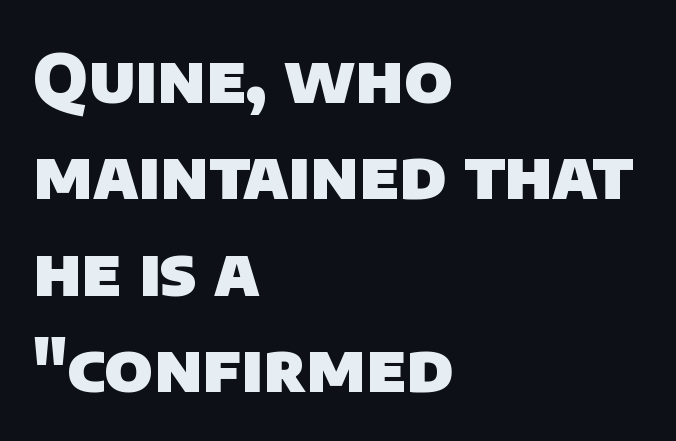
{"serif": "no", "bold": "yes", "weight": "heavy", "width": "normal", "stroke_contrast": "low", "x_height": "large", "monospaced": "no", "underline": "no", "align": "left", "line_spacing": "normal", "line_spacing_ratio": 1.44, "letter_spacing": "normal", "letter_spacing_em": 0.0, "glyph_px": 67}
